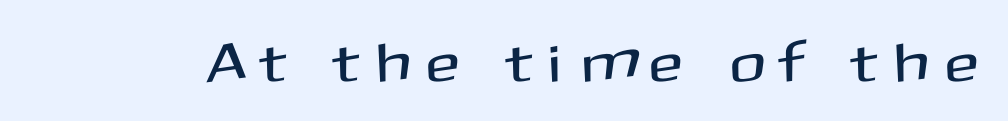
{"serif": "no", "italic": "no", "width": "normal", "stroke_contrast": "medium", "x_height": "medium", "monospaced": "no", "underline": "no", "letter_spacing": "wide", "letter_spacing_em": 0.35, "glyph_px": 55}
